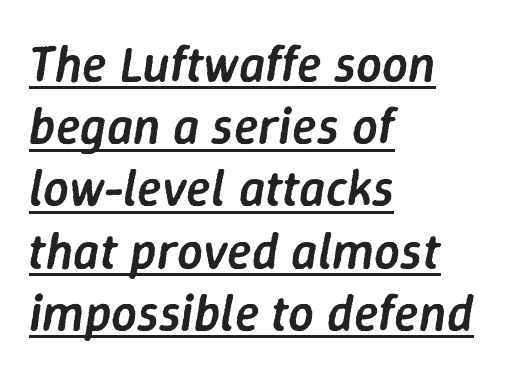
{"italic": "yes", "lean": "right", "slant_degrees": 9, "bold": "semi", "weight": "semibold", "width": "normal", "stroke_contrast": "low", "x_height": "medium", "monospaced": "no", "underline": "yes", "align": "left", "line_spacing_ratio": 1.22, "letter_spacing": "normal", "letter_spacing_em": 0.0, "glyph_px": 51}
